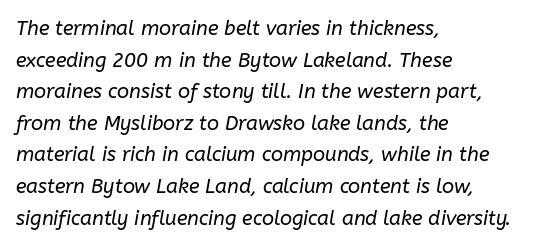
The typography opts for an oblique posture over an upright one. Where is the straight margin? On the left. The type is set solid horizontally, with unmodified tracking. This block has exactly the height ordinary leading produces. Heaviness? Minimal to ordinary, like unemphasized prose.
